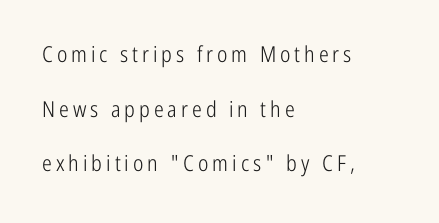
Q: Is the text bold? A: No.
Q: Is the text italic (slanted)? A: No, it is upright.
Q: Is the text underlined? A: No.
Q: How is the paragraph aligned? A: Left-aligned.
Q: Is the spacing between lines tight, normal or loose? A: Loose.
